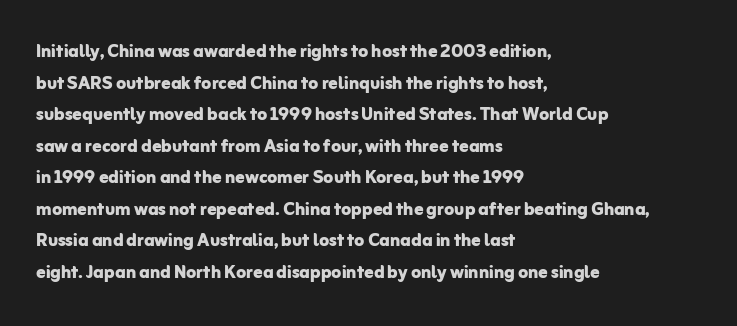
The image shows 23 px bold type, upright; set left-aligned, normal line spacing (1.37x), normal letter spacing, not underlined.
